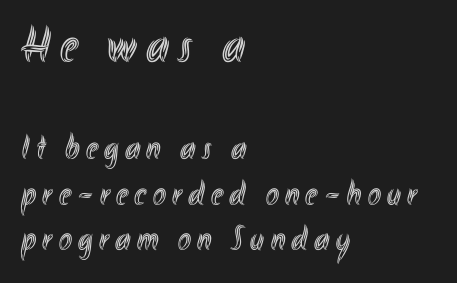
Q: Is the text italic (slanted)? A: Yes.
Q: Is the text underlined? A: No.
Q: How is the paragraph aligned? A: Left-aligned.
Q: Is the spacing between lines tight, normal or loose? A: Normal.
Q: Which block of text is set in a larger size, the first (top) or the second (bottom)? A: The first (top) one.
Q: Width (condensed, normal, or wide)? A: Condensed.
Q: x-height? A: Small.
Q: Monospaced? A: No.
